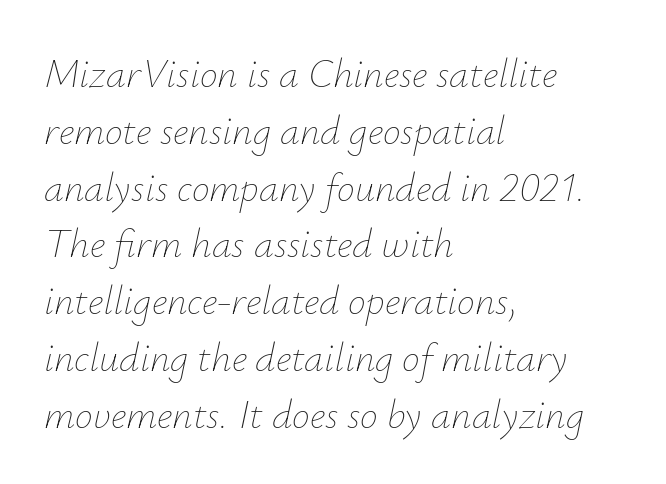
In terms of letterspacing, this is plain default setting. Slanted lettering throughout. Plain, unruled lines of type. Evenly set lines give the paragraph a standard silhouette.
